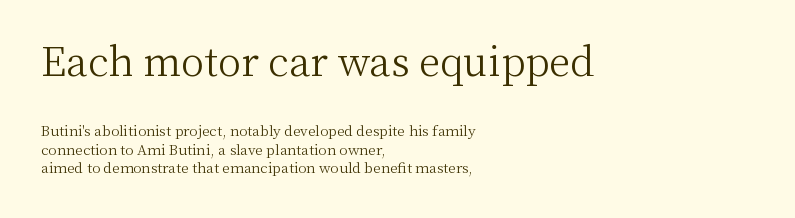
{"serif": "yes", "italic": "no", "bold": "no", "weight": "light", "width": "normal", "stroke_contrast": "medium", "x_height": "medium", "monospaced": "no", "underline": "no", "align": "left", "line_spacing": "normal", "line_spacing_ratio": 1.31, "letter_spacing": "normal", "letter_spacing_em": 0.0, "larger_block": "first", "size_ratio": 2.79, "glyph_px": 39}
